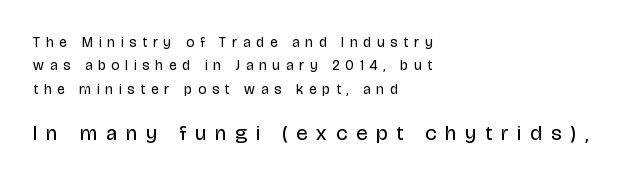
The image shows 21 px text type, upright; set left-aligned, normal line spacing (1.67x), unusually wide letter spacing (+0.43 em), not underlined; the second (bottom) block is 1.5x larger.
